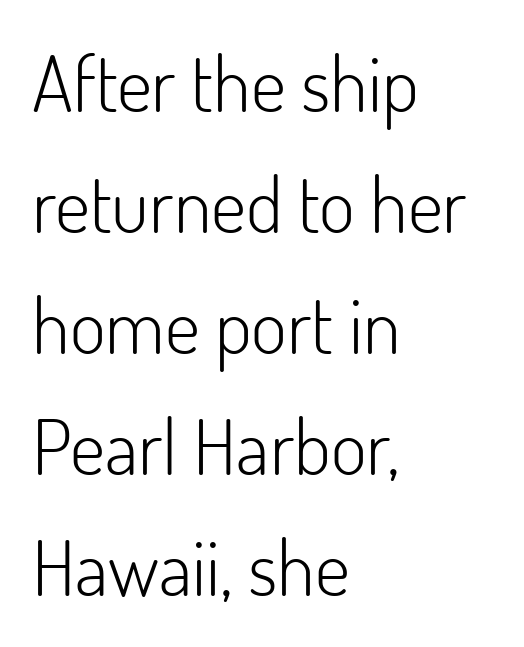
Inter-character spacing is left at the font's built-in metrics. A bare baseline throughout the passage. Quick note: not italic, upright. The typeface chosen for these lines omits serifs. Leading: standard.
